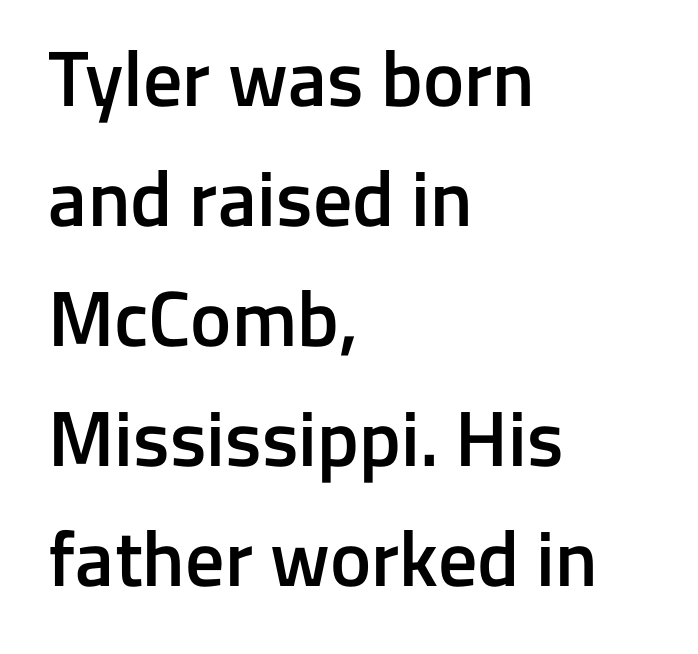
{"serif": "no", "italic": "no", "bold": "semi", "weight": "semibold", "width": "normal", "stroke_contrast": "low", "x_height": "medium", "monospaced": "no", "underline": "no", "align": "left", "line_spacing": "normal", "line_spacing_ratio": 1.54, "letter_spacing": "normal", "letter_spacing_em": 0.0, "glyph_px": 78}
